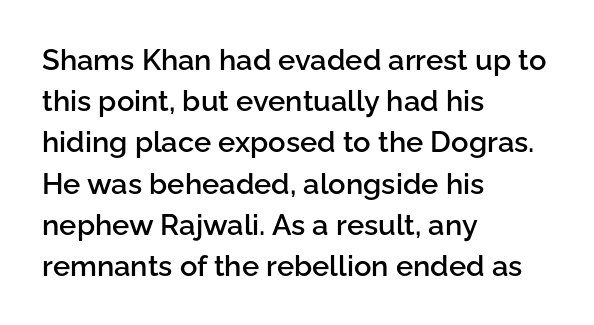
Q: Is the text bold? A: Semi-bold.
Q: Is the text italic (slanted)? A: No, it is upright.
Q: Is the typeface a serif or a sans-serif typeface? A: Sans-serif.
Q: Is the text underlined? A: No.
Q: How is the paragraph aligned? A: Left-aligned.
Q: Is the spacing between letters normal or unusually wide? A: Normal.
Q: Is the spacing between lines tight, normal or loose? A: Normal.
Q: Width (condensed, normal, or wide)? A: Normal.
Q: Stroke contrast? A: Low.
Q: x-height? A: Medium.
Q: Monospaced? A: No.
